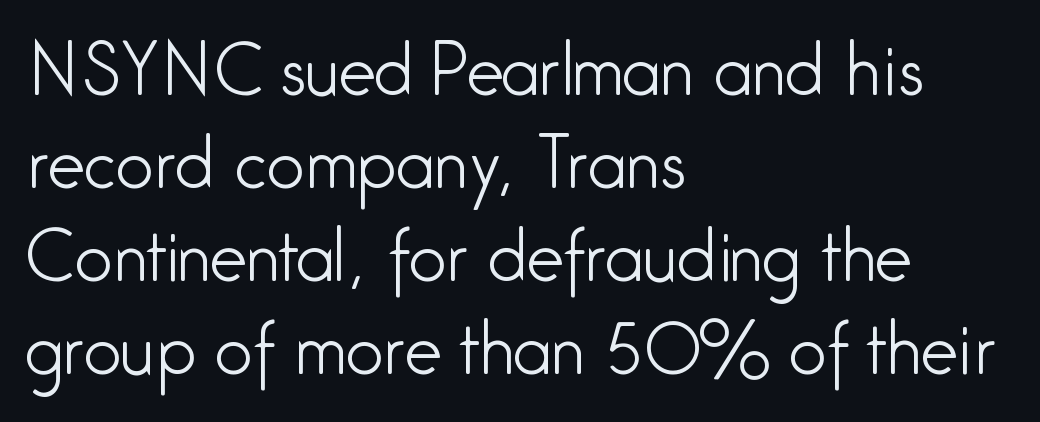
Any mark beneath the type? The region is blank. Posture: vertical. Is the type heavy? It reads as light-to-regular instead. The characters display no serif detailing; their extremities are plain. Leading matches the norm, producing a regular column. A typesetter would call this proportional, since set widths differ per character.
